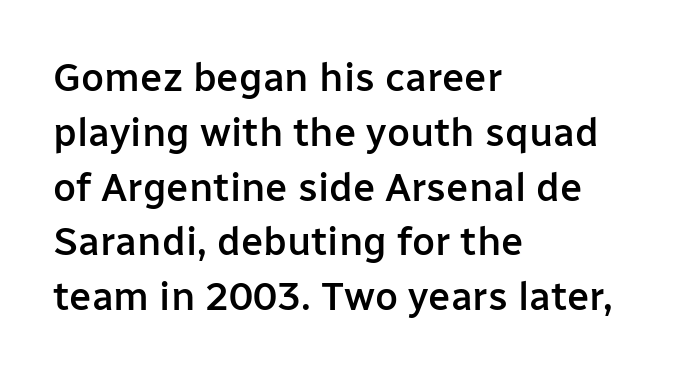
The designer went with a sans here, leaving each stem footless. Do the characters align in a grid? No, the font is proportional. The passage shown is not underscored anywhere. A typesetter would call this zero additional tracking.
